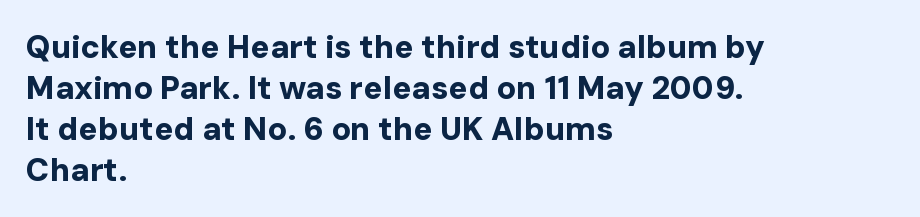
The image shows 32 px bold sans-serif type, upright; set left-aligned, normal line spacing (1.28x), normal letter spacing, not underlined; low stroke contrast and a medium x-height.
